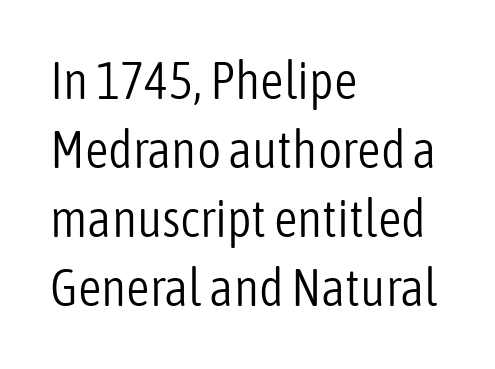
The strokes carry an ordinary text weight at most. Descenders hang freely into open space. The lines are quadded left. These lines are composed in type without serifs.
